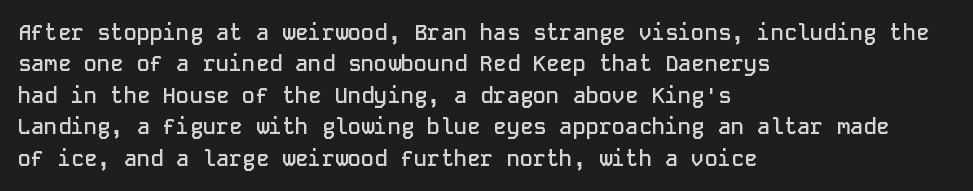
{"italic": "no", "bold": "semi", "underline": "no", "align": "left", "line_spacing": "normal", "line_spacing_ratio": 1.43, "letter_spacing": "normal", "letter_spacing_em": 0.0, "glyph_px": 22}
